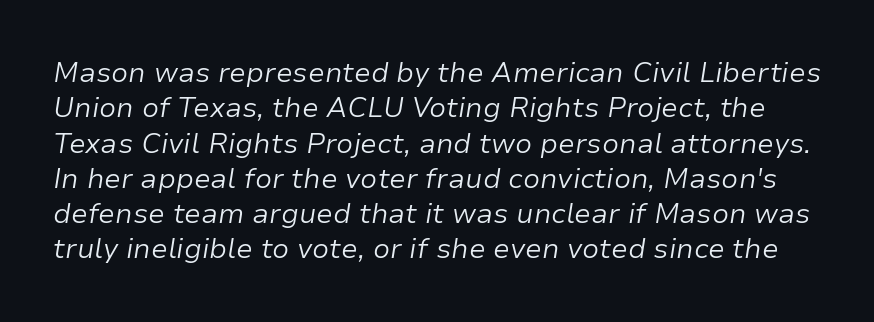
Q: Is the text bold? A: No.
Q: Is the text italic (slanted)? A: Yes, it leans right by about 9 degrees.
Q: Is the text underlined? A: No.
Q: Is the spacing between letters normal or unusually wide? A: Normal.
Q: Is the spacing between lines tight, normal or loose? A: Normal.
Q: Width (condensed, normal, or wide)? A: Normal.
Q: Stroke contrast? A: Low.
Q: x-height? A: Medium.
Q: Monospaced? A: No.
